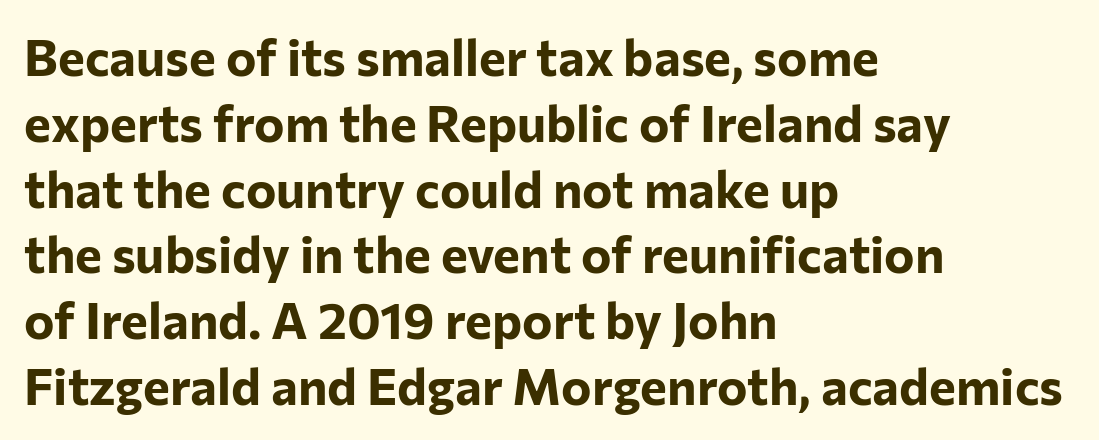
Q: Is the text bold? A: Yes.
Q: Is the text italic (slanted)? A: No, it is upright.
Q: Is the typeface a serif or a sans-serif typeface? A: Sans-serif.
Q: Is the text underlined? A: No.
Q: How is the paragraph aligned? A: Left-aligned.
Q: Is the spacing between letters normal or unusually wide? A: Normal.
Q: Is the spacing between lines tight, normal or loose? A: Normal.
Q: Width (condensed, normal, or wide)? A: Normal.
Q: Stroke contrast? A: Low.
Q: x-height? A: Medium.
Q: Monospaced? A: No.
